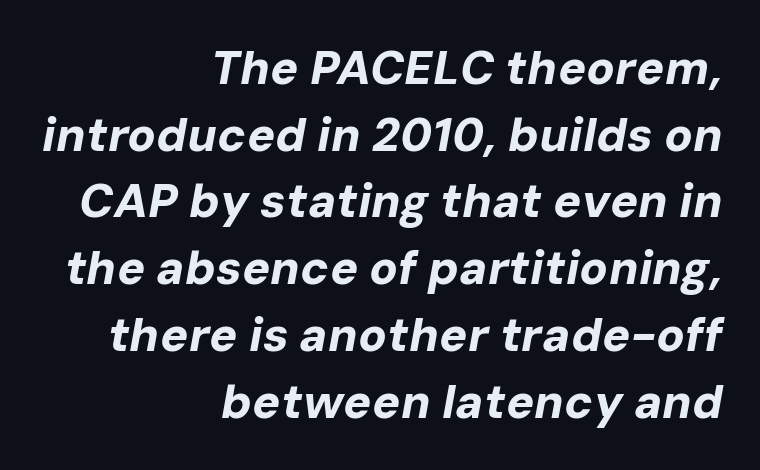
{"italic": "yes", "lean": "right", "slant_degrees": 10, "bold": "yes", "weight": "bold", "width": "normal", "stroke_contrast": "low", "x_height": "medium", "monospaced": "no", "underline": "no", "align": "right", "line_spacing": "normal", "line_spacing_ratio": 1.42, "letter_spacing": "normal", "letter_spacing_em": 0.0, "glyph_px": 47}
